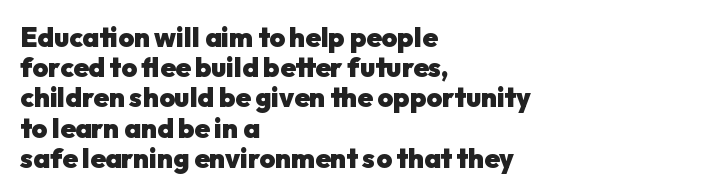
The image shows 27 px bold type, upright; set left-aligned, tight line spacing (1.12x), normal letter spacing, not underlined.
